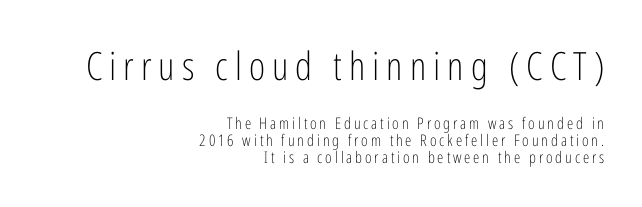
{"serif": "no", "italic": "no", "bold": "no", "weight": "light", "width": "condensed", "stroke_contrast": "low", "x_height": "medium", "monospaced": "no", "underline": "no", "align": "right", "line_spacing": "tight", "line_spacing_ratio": 1.07, "larger_block": "first", "size_ratio": 2.44, "glyph_px": 39}
